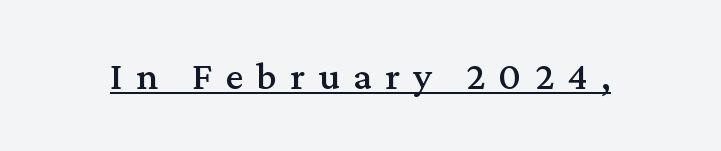
The rendered words wear a rule along their underside. Little horizontal feet cap the strokes, marking this as serif type. A typesetter would call this proportional, since set widths differ per character. You could only call the tracking loose — the letters float apart.
